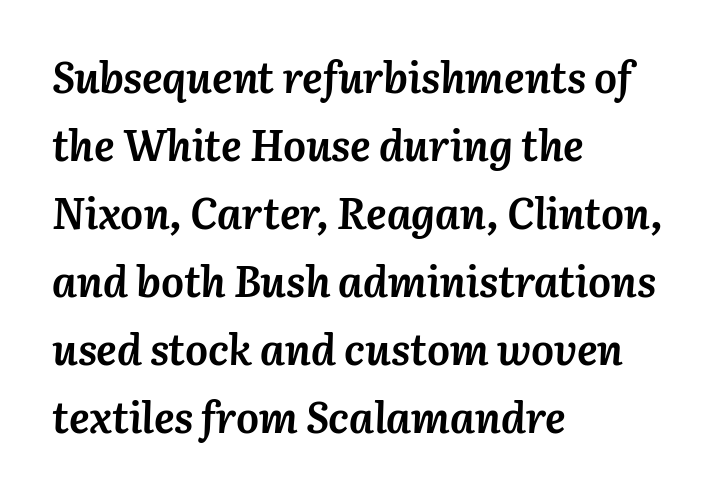
Q: Is the text bold? A: Yes.
Q: Is the text italic (slanted)? A: Yes, it leans right by about 3 degrees.
Q: Is the text underlined? A: No.
Q: How is the paragraph aligned? A: Left-aligned.
Q: Is the spacing between letters normal or unusually wide? A: Normal.
Q: Is the spacing between lines tight, normal or loose? A: Normal.
Q: Width (condensed, normal, or wide)? A: Normal.
Q: Stroke contrast? A: Medium.
Q: x-height? A: Medium.
Q: Monospaced? A: No.
